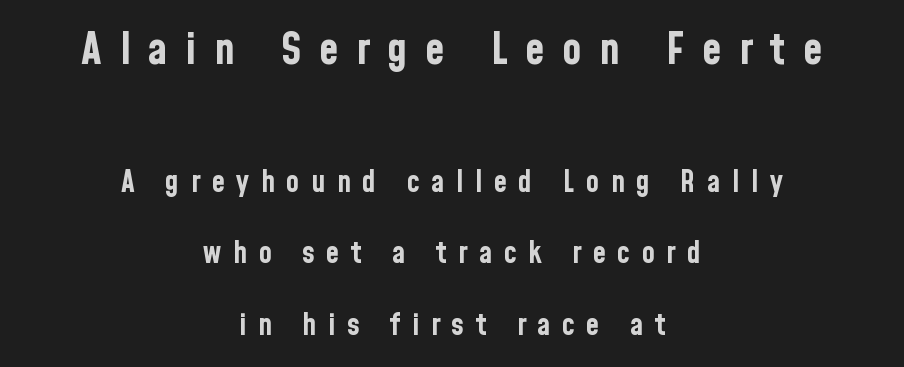
The image shows 45 px bold, condensed sans-serif type, upright; set centered, loose line spacing (2.38x), unusually wide letter spacing (+0.39 em), not underlined; the first (top) block is 1.5x larger; low stroke contrast and a medium x-height.
